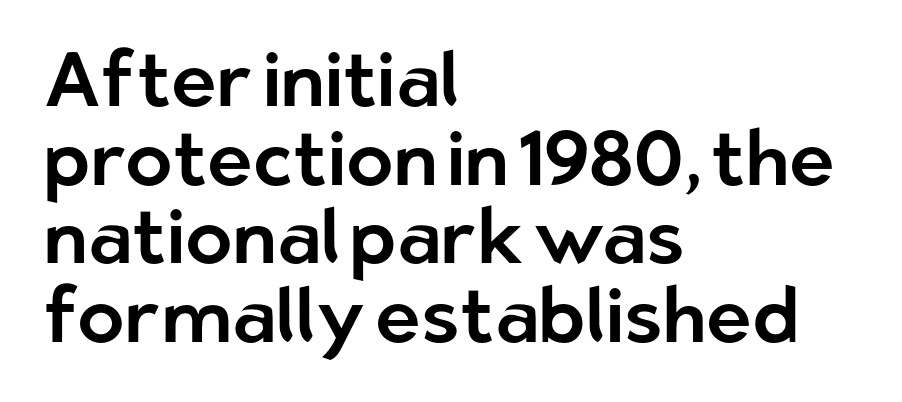
The rendering shows plain stroke endings on the letterforms — a sans-serif design. Each new line begins almost immediately beneath the previous one. Students, note that the glyphs here touch the page at normal intervals. Every character sits straight up, as roman type does. In CSS terms this would be text-align: left. These lines are rendered in a variable-pitch font.
